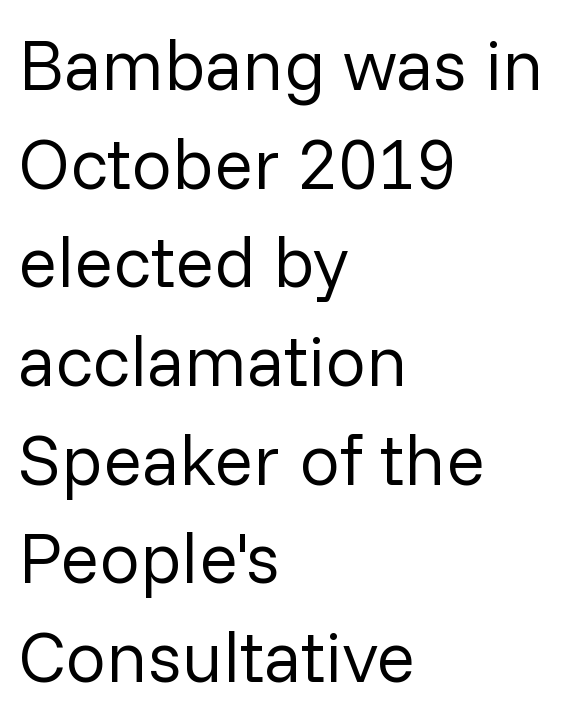
Q: Is the text bold? A: No.
Q: Is the text italic (slanted)? A: No, it is upright.
Q: Is the typeface a serif or a sans-serif typeface? A: Sans-serif.
Q: Is the text underlined? A: No.
Q: How is the paragraph aligned? A: Left-aligned.
Q: Is the spacing between letters normal or unusually wide? A: Normal.
Q: Is the spacing between lines tight, normal or loose? A: Normal.
Q: Width (condensed, normal, or wide)? A: Normal.
Q: Stroke contrast? A: Low.
Q: x-height? A: Medium.
Q: Monospaced? A: No.
